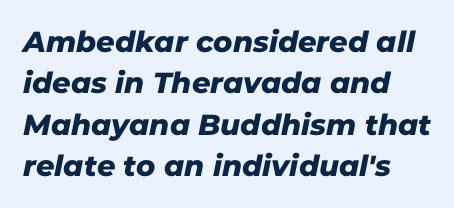
{"serif": "no", "width": "normal", "stroke_contrast": "low", "x_height": "medium", "monospaced": "no", "underline": "no", "line_spacing": "normal", "line_spacing_ratio": 1.43, "letter_spacing": "normal", "letter_spacing_em": 0.0, "glyph_px": 29}
